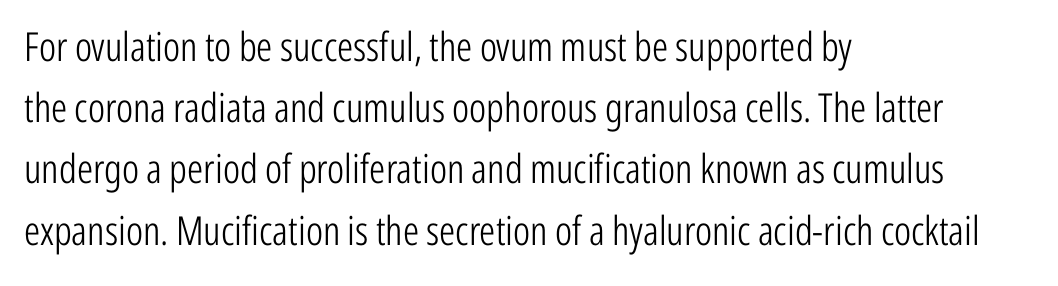
The rendering uses natural spacing where letterforms have individual widths. The passage shown stacks its lines at a standard gap. Letterform terminals end flat and unadorned throughout the passage. Lines of text with bare space underneath. Is the stroke heavy? The answer is a plain regular-or-lighter.
